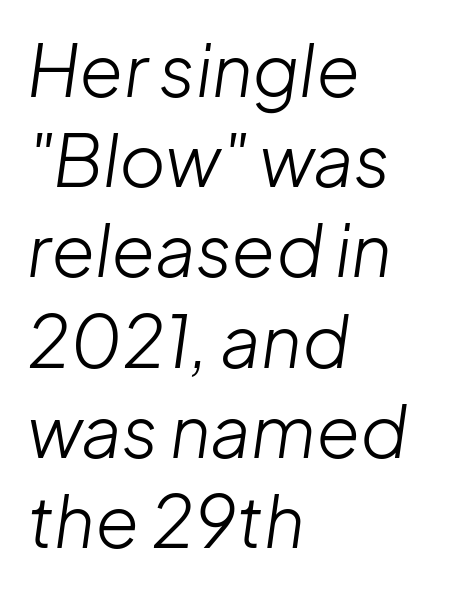
Q: Is the text bold? A: No.
Q: Is the text italic (slanted)? A: Yes, it leans right by about 8 degrees.
Q: Is the text underlined? A: No.
Q: How is the paragraph aligned? A: Left-aligned.
Q: Is the spacing between letters normal or unusually wide? A: Normal.
Q: Is the spacing between lines tight, normal or loose? A: Normal.
Q: Width (condensed, normal, or wide)? A: Normal.
Q: Stroke contrast? A: Low.
Q: x-height? A: Medium.
Q: Monospaced? A: No.
